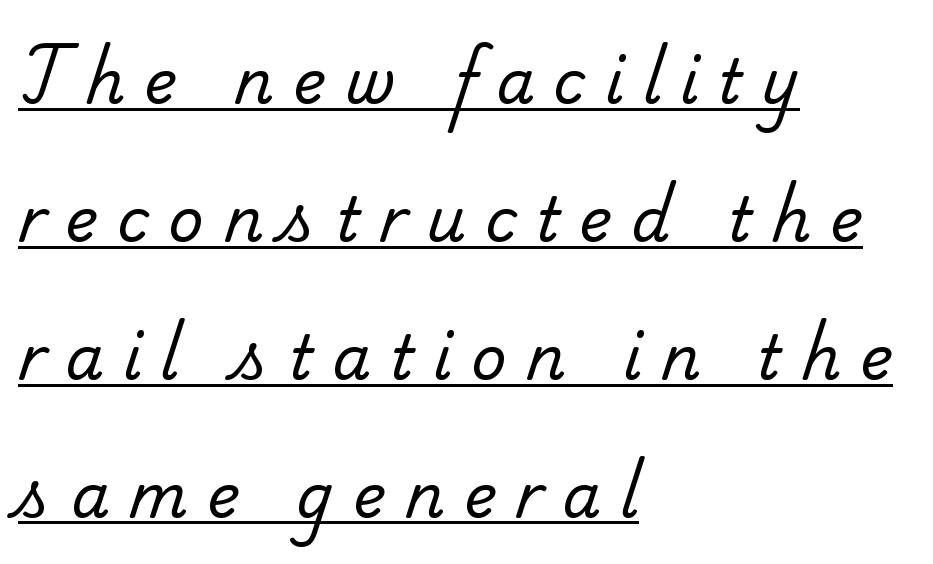
In CSS terms this would be text-align: left. On a weight scale, this lands at 450 or below. Unlike a clean sans, this face finishes its strokes with serifs. This sample has the flowing, uneven cadence of proportional lettering.
